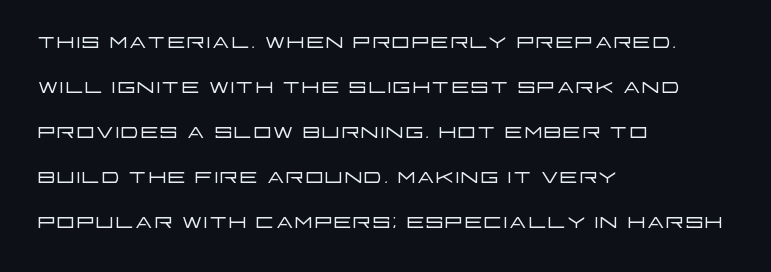
Q: Is the text bold? A: No.
Q: Is the text italic (slanted)? A: No, it is upright.
Q: Is the typeface a serif or a sans-serif typeface? A: Sans-serif.
Q: Is the text underlined? A: No.
Q: How is the paragraph aligned? A: Left-aligned.
Q: Is the spacing between letters normal or unusually wide? A: Normal.
Q: Is the spacing between lines tight, normal or loose? A: Normal.
Q: Width (condensed, normal, or wide)? A: Wide.
Q: Stroke contrast? A: Low.
Q: x-height? A: Large.
Q: Monospaced? A: No.
